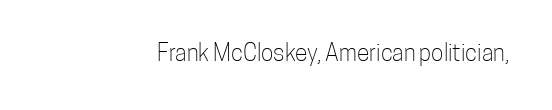
The image shows 23 px text type, upright; set normal letter spacing, not underlined.
